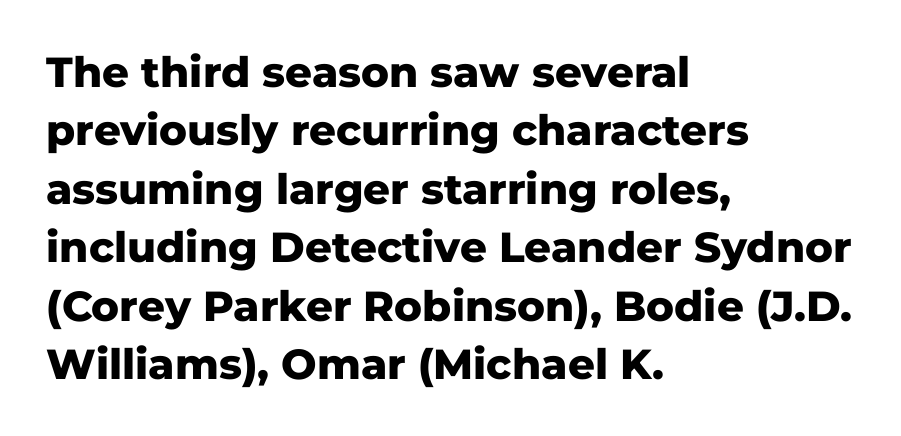
The image shows 42 px heavy sans-serif type, upright; set left-aligned, normal line spacing (1.39x), normal letter spacing, not underlined; low stroke contrast and a medium x-height.
